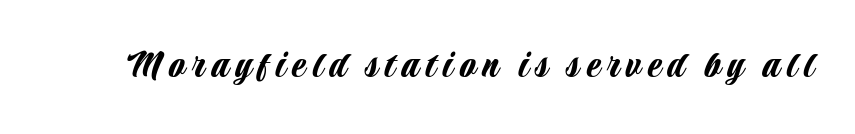
Examine the stroke ends and you'll find no serifs. Descender tails drop into unmarked territory. The letters advance in unequal steps, a hallmark of proportional type.
